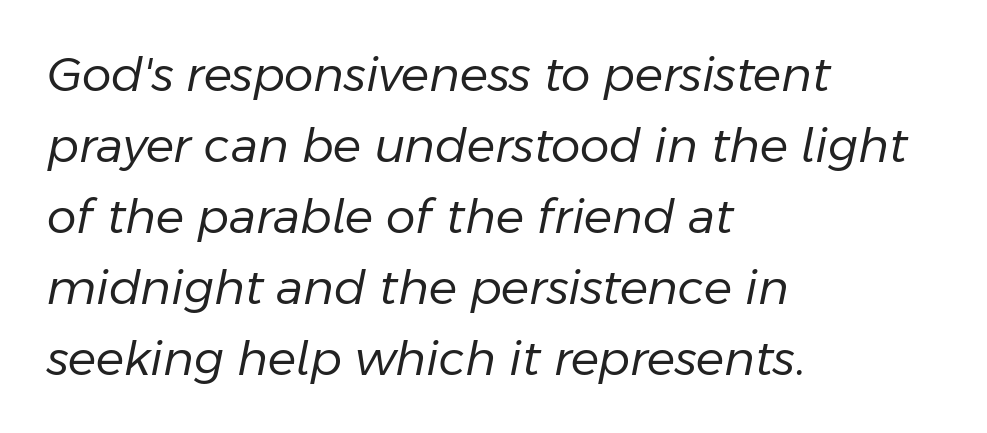
The image shows 47 px regular-weight type, italic (leaning right); set left-aligned, normal line spacing (1.51x), normal letter spacing, not underlined; low stroke contrast and a medium x-height.
